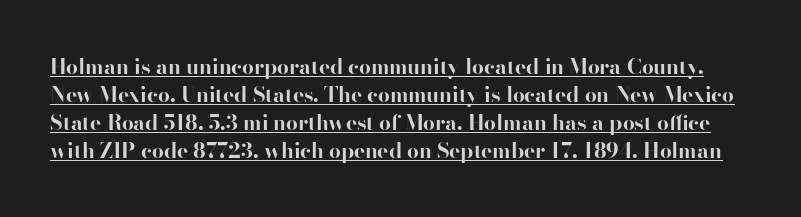
Q: Is the text bold? A: Yes.
Q: Is the text italic (slanted)? A: No, it is upright.
Q: Is the text underlined? A: Yes.
Q: Is the spacing between letters normal or unusually wide? A: Normal.
Q: Is the spacing between lines tight, normal or loose? A: Normal.
